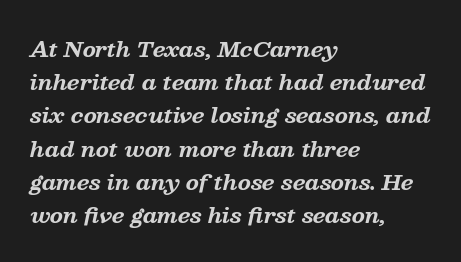
The image shows 21 px bold type, italic (leaning right); set left-aligned, normal line spacing (1.58x), normal letter spacing, not underlined.
